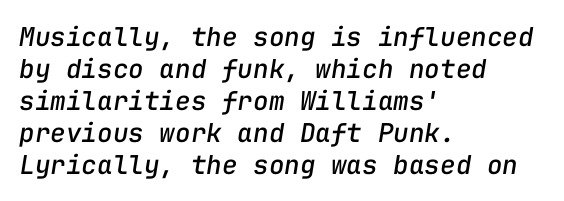
These lines are set flush left with a ragged right edge. Rendered with sloped, italic letterforms. Quick note: underline off. Standard letterfit; no display-style spreading of the glyphs.
